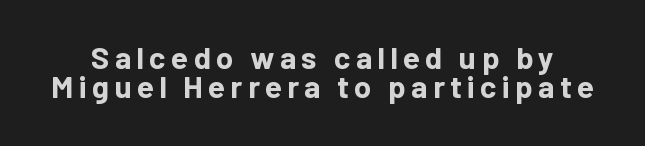
This is heavy type, rendered in bold. Lines of text with bare space underneath. Tall strokes in this sample are plumb rather than angled. Each new line begins almost immediately beneath the previous one. Stroke terminals: plain, sans-serif.
